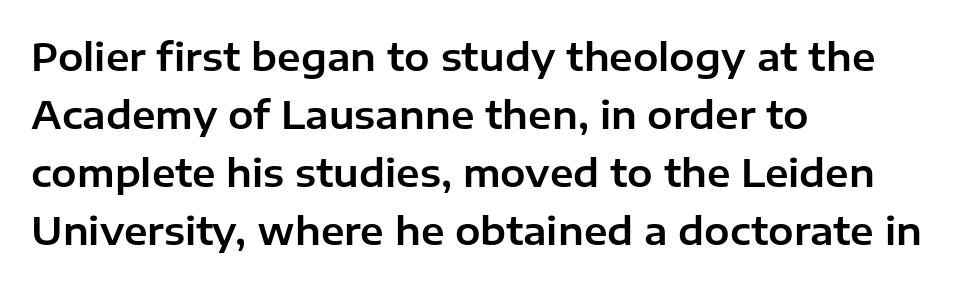
{"serif": "no", "italic": "no", "width": "normal", "stroke_contrast": "low", "x_height": "medium", "monospaced": "no", "underline": "no", "align": "left", "line_spacing": "normal", "line_spacing_ratio": 1.53, "letter_spacing": "normal", "letter_spacing_em": 0.0, "glyph_px": 38}
